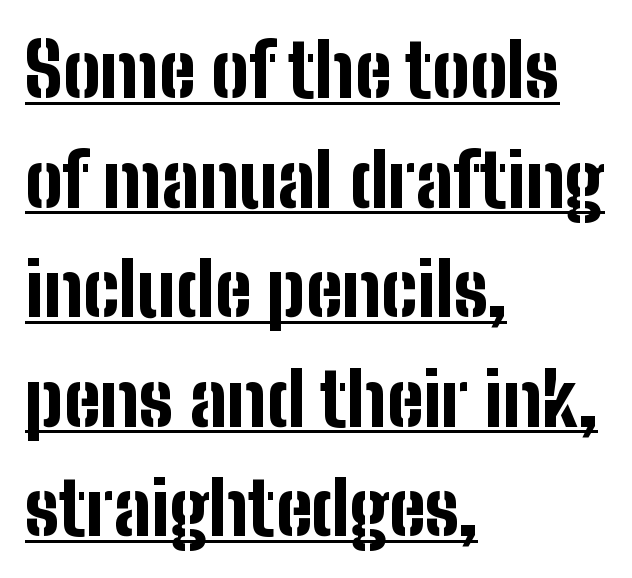
Q: Is the text bold? A: Yes.
Q: Is the text italic (slanted)? A: No, it is upright.
Q: Is the typeface a serif or a sans-serif typeface? A: Sans-serif.
Q: Is the text underlined? A: Yes.
Q: How is the paragraph aligned? A: Left-aligned.
Q: Is the spacing between letters normal or unusually wide? A: Normal.
Q: Is the spacing between lines tight, normal or loose? A: Normal.
Q: Width (condensed, normal, or wide)? A: Condensed.
Q: Stroke contrast? A: Low.
Q: x-height? A: Medium.
Q: Monospaced? A: No.
